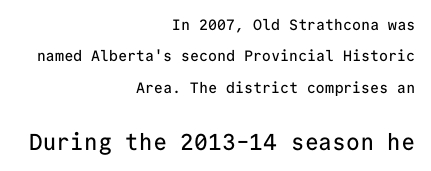
Here the second block reads like a headline and the first like body copy. Each line ends at the same right margin while the left side varies. Letters rest on an invisible, unmarked baseline. Horizontal bands of white between lines are thick stripes.
